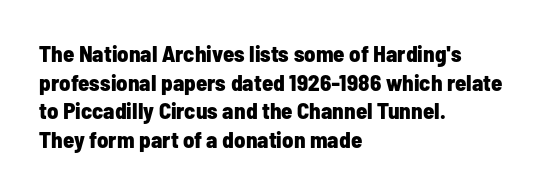
Q: Is the text bold? A: Yes.
Q: Is the text italic (slanted)? A: No, it is upright.
Q: Is the text underlined? A: No.
Q: How is the paragraph aligned? A: Left-aligned.
Q: Is the spacing between letters normal or unusually wide? A: Normal.
Q: Is the spacing between lines tight, normal or loose? A: Normal.
